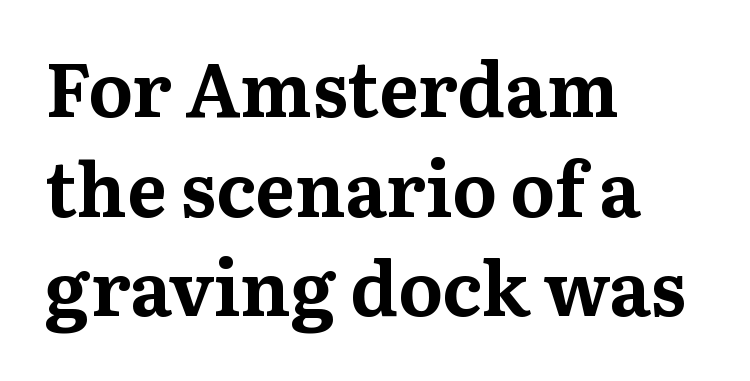
Q: Is the text bold? A: Yes.
Q: Is the text italic (slanted)? A: No, it is upright.
Q: Is the typeface a serif or a sans-serif typeface? A: Serif.
Q: Is the text underlined? A: No.
Q: How is the paragraph aligned? A: Left-aligned.
Q: Is the spacing between letters normal or unusually wide? A: Normal.
Q: Is the spacing between lines tight, normal or loose? A: Normal.
Q: Width (condensed, normal, or wide)? A: Normal.
Q: Stroke contrast? A: Medium.
Q: x-height? A: Medium.
Q: Monospaced? A: No.
